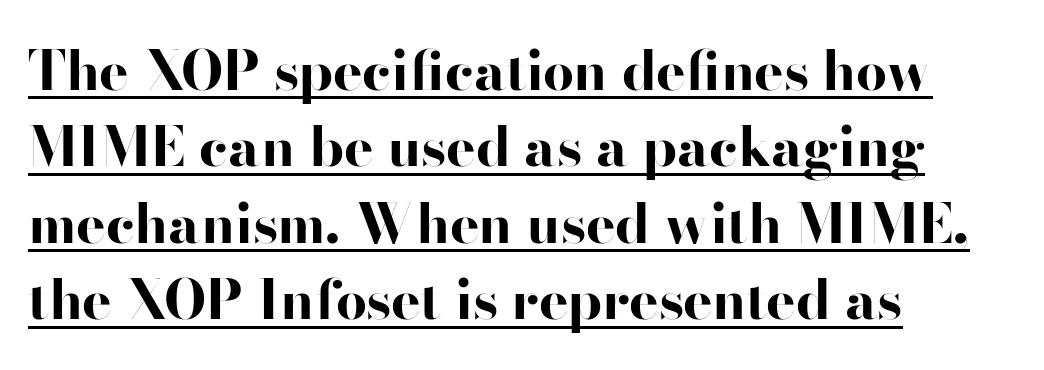
{"serif": "no", "italic": "no", "bold": "yes", "weight": "bold", "width": "wide", "stroke_contrast": "high", "x_height": "small", "monospaced": "no", "underline": "yes", "align": "left", "line_spacing": "normal", "line_spacing_ratio": 1.39, "letter_spacing": "normal", "letter_spacing_em": 0.0, "glyph_px": 55}
